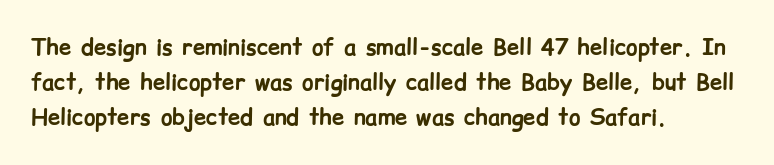
Q: Is the text bold? A: Yes.
Q: Is the text italic (slanted)? A: No, it is upright.
Q: Is the text underlined? A: No.
Q: How is the paragraph aligned? A: Left-aligned.
Q: Is the spacing between letters normal or unusually wide? A: Normal.
Q: Is the spacing between lines tight, normal or loose? A: Normal.
